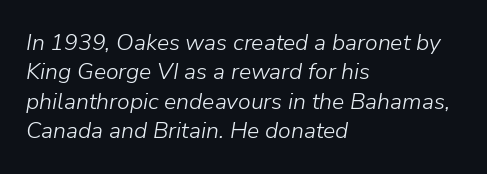
The type is set solid horizontally, with unmodified tracking. The designer left line spacing at the default. Horizontal alignment here is leftward, the default for most running prose. Stems here are at most as thick as an everyday book face.
